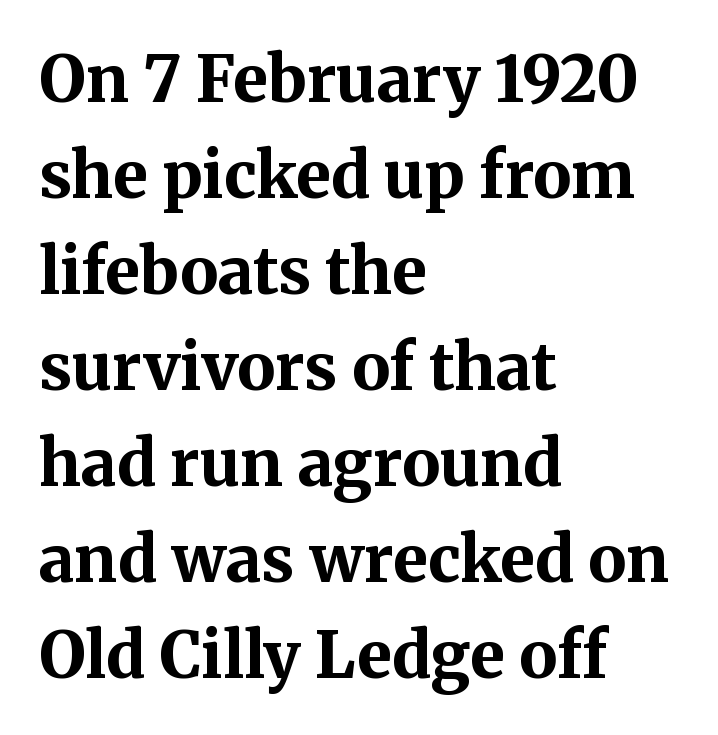
The image shows 64 px bold serif type, upright; set left-aligned, normal line spacing (1.5x), normal letter spacing, not underlined; medium stroke contrast and a medium x-height.
